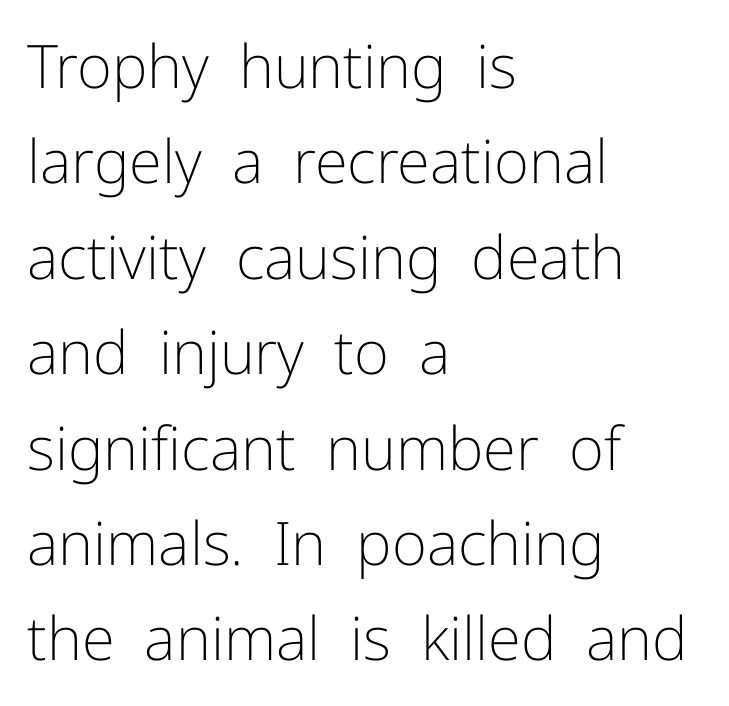
The image shows 60 px light sans-serif type, upright; set left-aligned, normal line spacing (1.59x), normal letter spacing, not underlined; low stroke contrast and a medium x-height.
